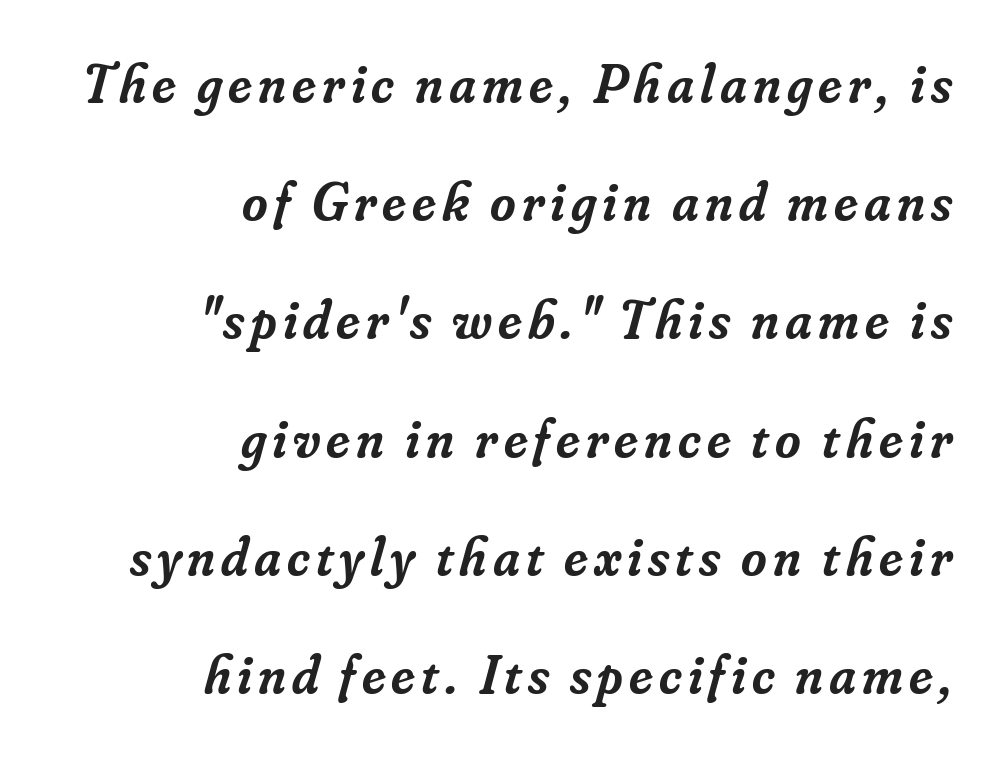
Any mark beneath the type? The region is blank. Compared with ordinary roman type, these characters are visibly tilted. Bold? Not quite — semibold, heavier than regular but stopping short. Honestly, the rows look like they've been pulled way apart.
